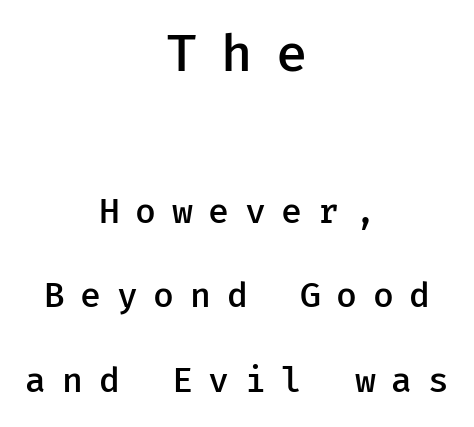
One glance says open: line gaps are wider than usual. The glyphs have the mass of a demibold cut, below bold. Tracking here is generous; glyphs stand well apart from one another. Posture: vertical. Letters rest on an invisible, unmarked baseline.
